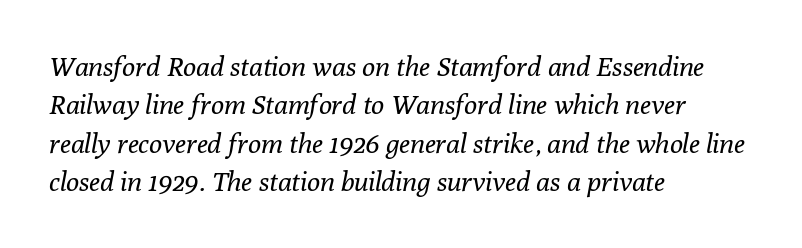
{"italic": "yes", "lean": "right", "slant_degrees": 10, "bold": "no", "underline": "no", "align": "left", "line_spacing": "normal", "line_spacing_ratio": 1.42, "letter_spacing": "normal", "letter_spacing_em": 0.0, "glyph_px": 27}
